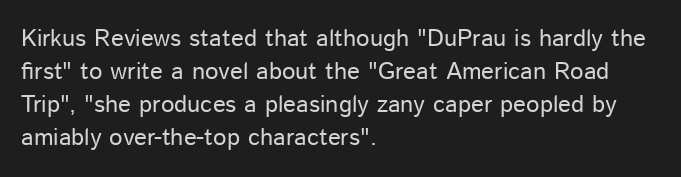
These lines stack with their left ends in a neat column. Letters rest on an invisible, unmarked baseline. The lines sit at an ordinary, default distance from one another. The type sits square on the baseline with zero lean. No letter is thick-stroked: the sample isn't bold. Default kerning and tracking; the words read as compact shapes.
